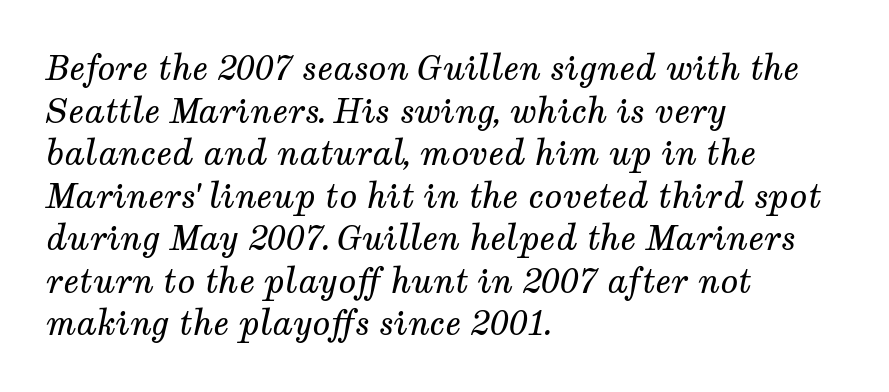
Standard letterfit; no display-style spreading of the glyphs. The letterforms sit at book weight or below. Letters rest on an invisible, unmarked baseline. If you measured baseline to baseline, you'd find a middling distance. If you drew a ruler down the left edge, every line would touch it.
